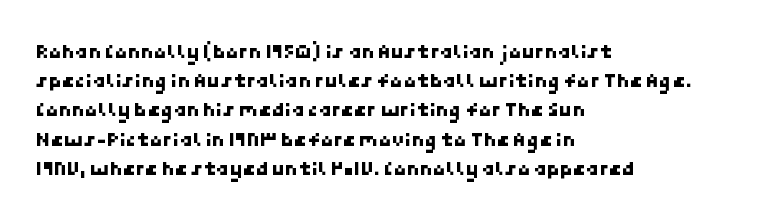
{"underline": "no", "align": "left", "line_spacing": "normal", "line_spacing_ratio": 1.39, "letter_spacing": "normal", "letter_spacing_em": 0.0, "glyph_px": 21}
